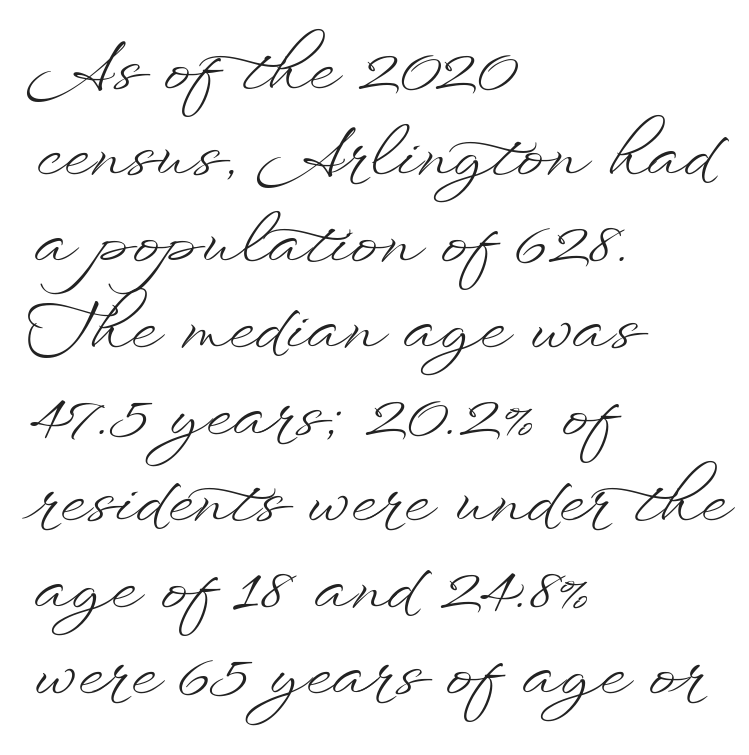
The image shows 67 px light, wide type; set left-aligned, normal line spacing (1.29x), normal letter spacing, not underlined; low stroke contrast and a small x-height.
